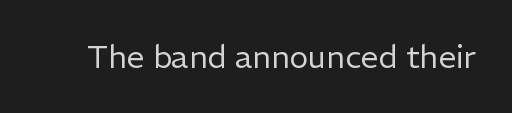
Q: Is the text bold? A: No.
Q: Is the text italic (slanted)? A: No, it is upright.
Q: Is the typeface a serif or a sans-serif typeface? A: Sans-serif.
Q: Is the text underlined? A: No.
Q: Is the spacing between letters normal or unusually wide? A: Normal.
Q: Width (condensed, normal, or wide)? A: Normal.
Q: Stroke contrast? A: Low.
Q: x-height? A: Medium.
Q: Monospaced? A: No.
